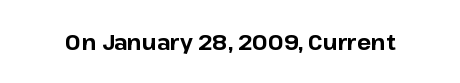
The image shows 21 px bold type, upright; set normal letter spacing, not underlined.
